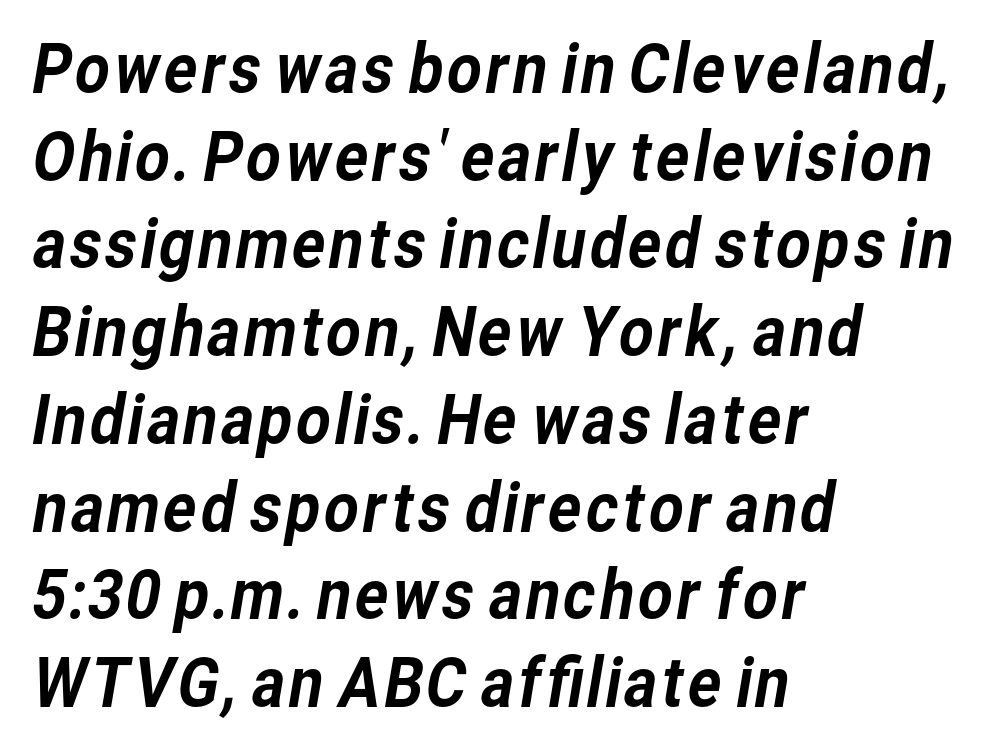
{"serif": "no", "width": "normal", "stroke_contrast": "low", "x_height": "medium", "monospaced": "no", "underline": "no", "align": "left", "line_spacing": "normal", "line_spacing_ratio": 1.29, "letter_spacing": "normal", "letter_spacing_em": 0.0, "glyph_px": 68}
